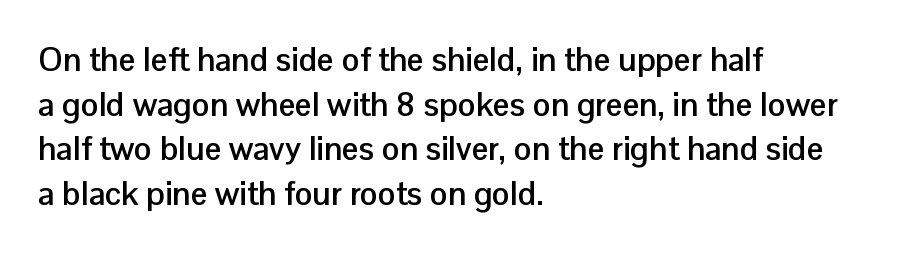
{"serif": "no", "italic": "no", "bold": "yes", "weight": "semibold", "width": "normal", "stroke_contrast": "low", "x_height": "medium", "monospaced": "no", "underline": "no", "align": "left", "line_spacing": "normal", "line_spacing_ratio": 1.35, "letter_spacing": "normal", "letter_spacing_em": 0.0, "glyph_px": 33}
